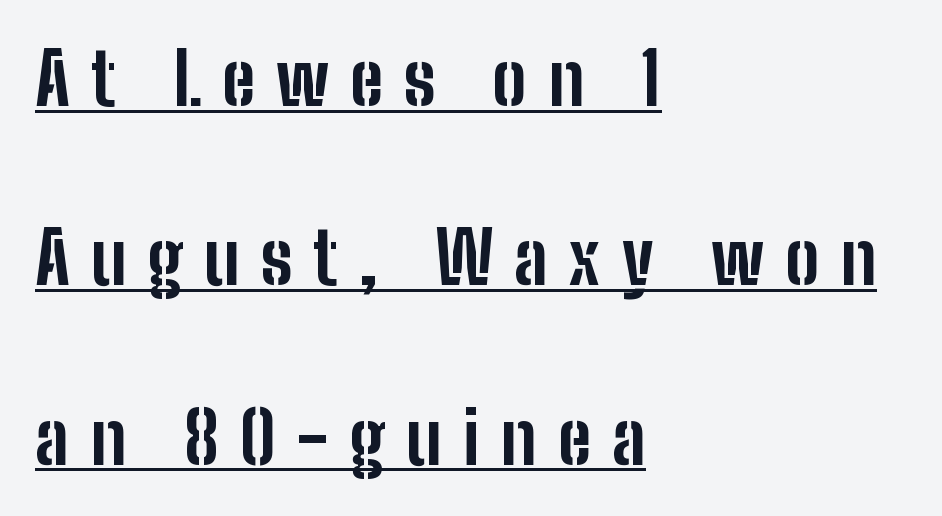
Q: Is the text bold? A: Yes.
Q: Is the text italic (slanted)? A: No, it is upright.
Q: Is the typeface a serif or a sans-serif typeface? A: Sans-serif.
Q: Is the text underlined? A: Yes.
Q: How is the paragraph aligned? A: Left-aligned.
Q: Is the spacing between letters normal or unusually wide? A: Unusually wide.
Q: Is the spacing between lines tight, normal or loose? A: Loose.
Q: Width (condensed, normal, or wide)? A: Condensed.
Q: Stroke contrast? A: Low.
Q: x-height? A: Medium.
Q: Monospaced? A: No.
